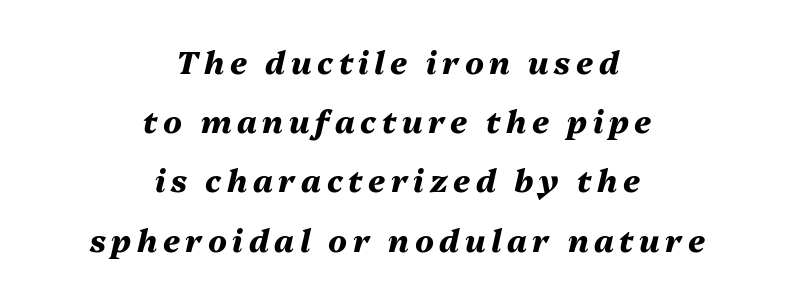
Q: Is the text bold? A: Yes.
Q: Is the text italic (slanted)? A: Yes, it leans right by about 13 degrees.
Q: Is the text underlined? A: No.
Q: How is the paragraph aligned? A: Centered.
Q: Is the spacing between lines tight, normal or loose? A: Loose.
Q: Width (condensed, normal, or wide)? A: Normal.
Q: Stroke contrast? A: Medium.
Q: x-height? A: Medium.
Q: Monospaced? A: No.
